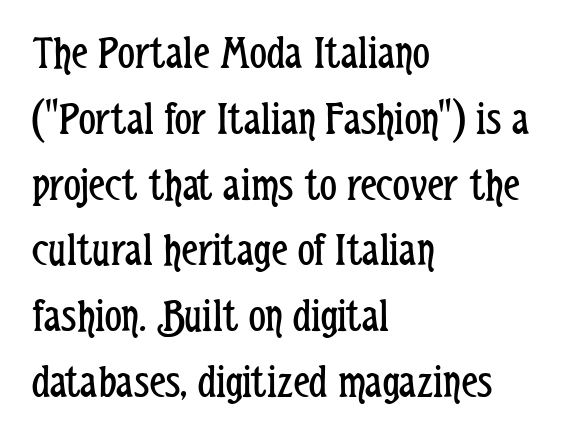
The image shows 47 px regular-weight, condensed sans-serif type, upright; set left-aligned, normal line spacing (1.4x), normal letter spacing, not underlined; low stroke contrast and a medium x-height.
